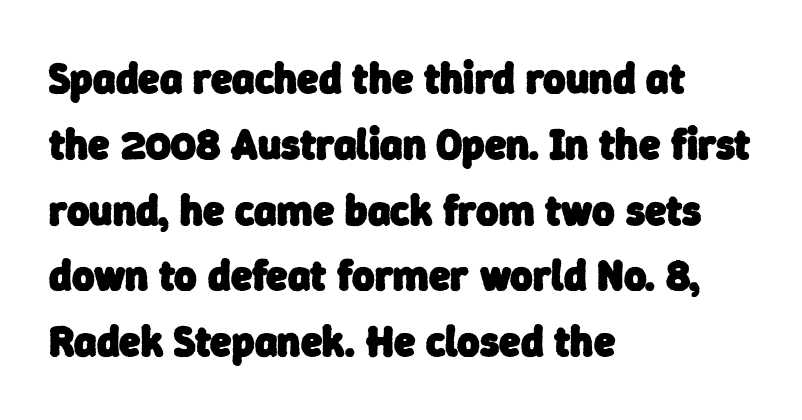
The line-height multiplier appears to be the usual default. The glyphs have the mass of a bold cut. Compared with a centered layout, this one pins lines to the left instead. This rendering employs a face without finishing strokes, i.e., a sans-serif. Does extra space separate the letters? No, they use regular spacing. Unmarked baselines from the first word to the last.
